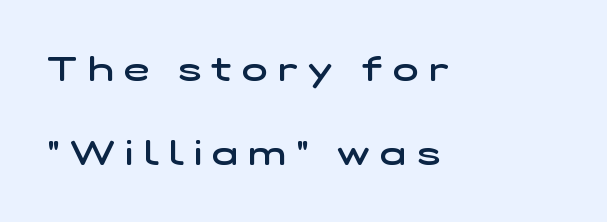
The image shows 34 px semibold, wide sans-serif type; set left-aligned, loose line spacing (2.48x), unusually wide letter spacing (+0.31 em), not underlined; low stroke contrast and a medium x-height.
